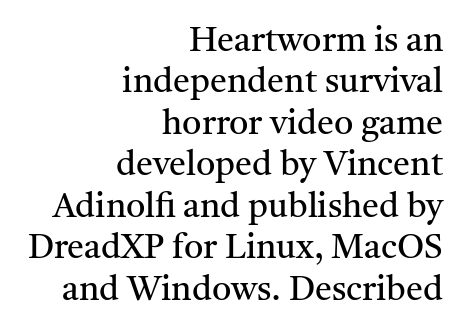
{"serif": "yes", "italic": "no", "bold": "no", "weight": "regular", "width": "normal", "stroke_contrast": "medium", "x_height": "medium", "monospaced": "no", "underline": "no", "align": "right", "line_spacing_ratio": 1.22, "letter_spacing": "normal", "letter_spacing_em": 0.0, "glyph_px": 34}
